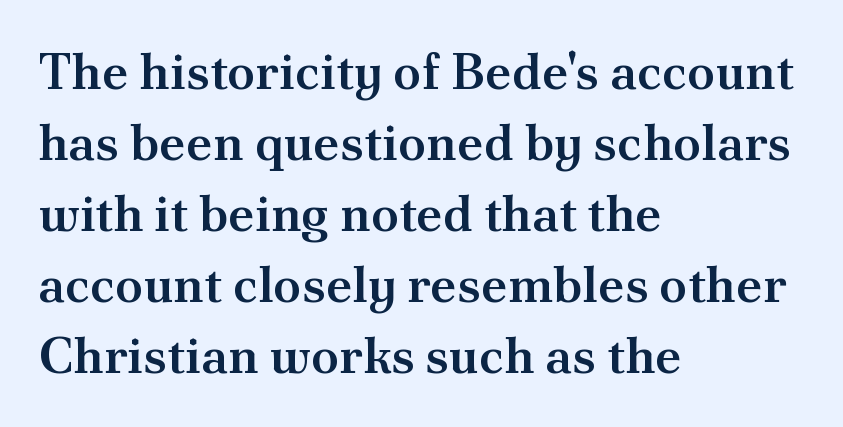
The font family rendered here belongs to the serif group. Casual observation: everything's shoved over to the left. Each new line begins a customary step beneath the previous one. A typesetter would call this zero additional tracking.
